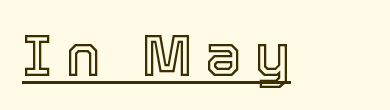
The image shows 59 px text type, upright; set unusually wide letter spacing (+0.21 em), underlined; a medium x-height.
